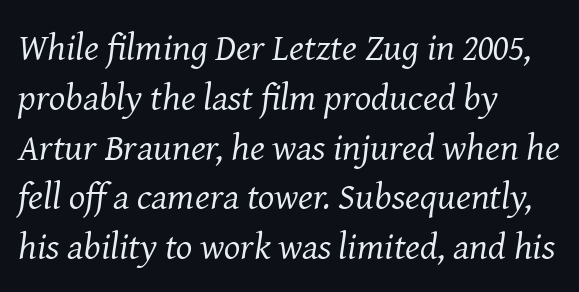
{"serif": "yes", "italic": "yes", "lean": "right", "slant_degrees": 8, "bold": "no", "weight": "regular", "width": "normal", "stroke_contrast": "medium", "x_height": "medium", "monospaced": "no", "underline": "no", "align": "left", "line_spacing": "normal", "line_spacing_ratio": 1.31, "letter_spacing": "normal", "letter_spacing_em": 0.0, "glyph_px": 38}
